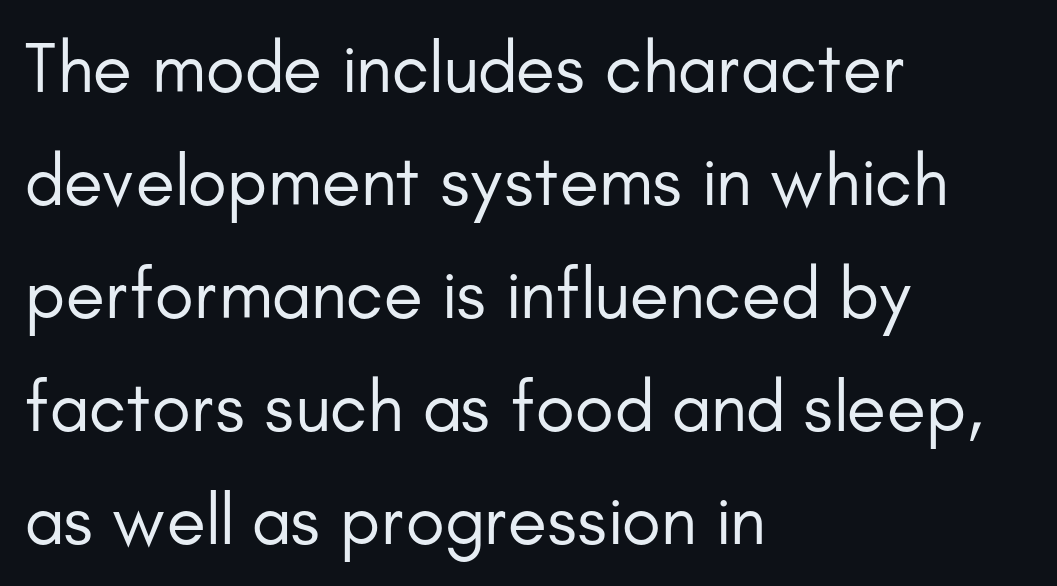
The image shows 72 px regular-weight sans-serif type, upright; set left-aligned, normal line spacing (1.57x), normal letter spacing, not underlined; low stroke contrast and a small x-height.
